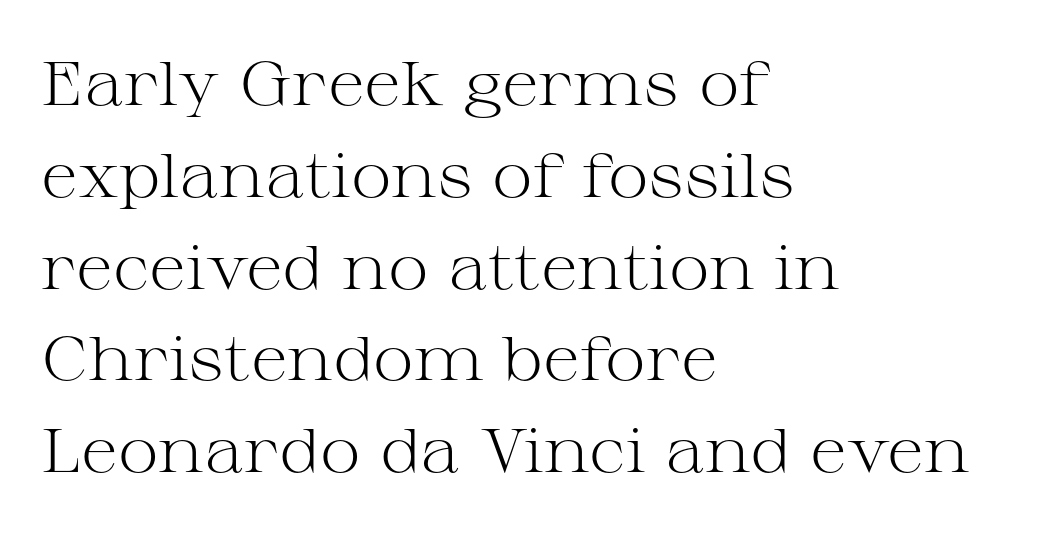
{"serif": "yes", "italic": "no", "bold": "no", "weight": "light", "width": "wide", "stroke_contrast": "medium", "x_height": "medium", "monospaced": "no", "underline": "no", "align": "left", "line_spacing": "normal", "line_spacing_ratio": 1.48, "letter_spacing": "normal", "letter_spacing_em": 0.0, "glyph_px": 62}
